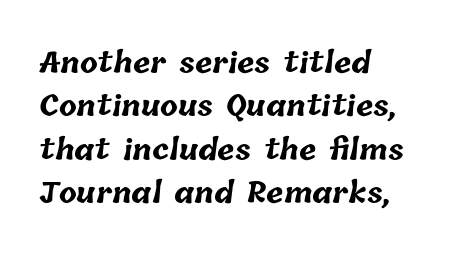
A typesetter would call this proportional, since set widths differ per character. Horizontally, the lines are justified to the leading edge only. Underline: absent. On the weight axis this lands at bold, roughly 700.
